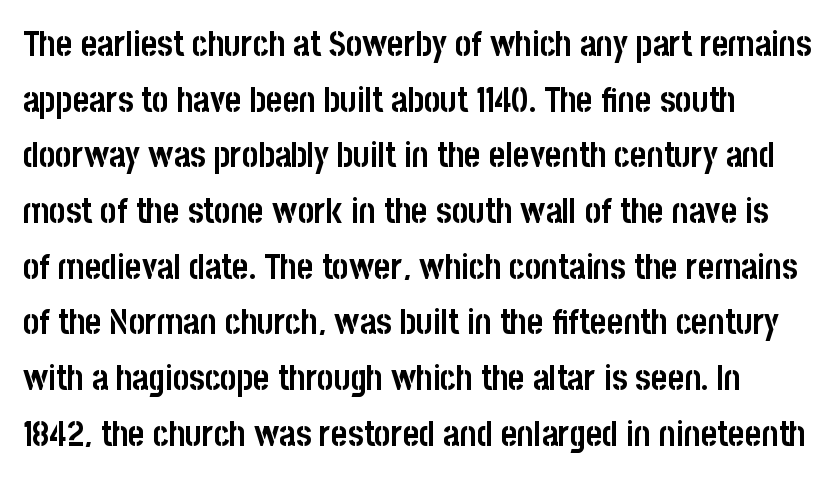
The image shows 35 px semibold, condensed sans-serif type, upright; set normal line spacing (1.59x), normal letter spacing, not underlined; low stroke contrast and a large x-height.
